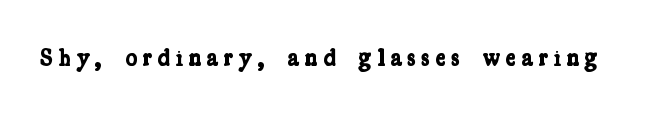
{"bold": "yes", "underline": "no", "letter_spacing": "wide", "letter_spacing_em": 0.21, "glyph_px": 25}
